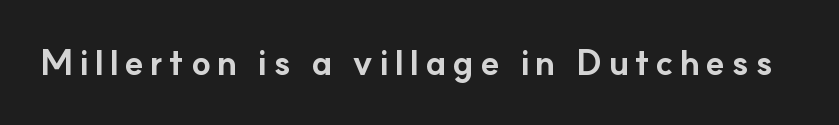
This rendering features lettering with no underline. The rendering uses natural spacing where letterforms have individual widths. The letters carry no serifs — their stems end cleanly without finishing strokes. Is there any slant? The stems are plumb. Emphasis by weight is at full strength: bold.
